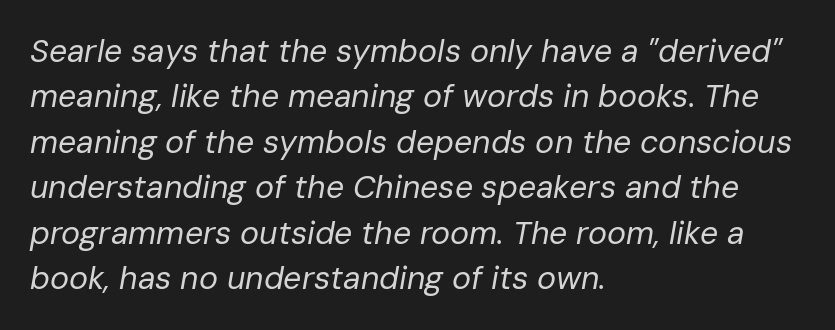
Q: Is the text bold? A: No.
Q: Is the text italic (slanted)? A: Yes, it leans right by about 10 degrees.
Q: Is the text underlined? A: No.
Q: How is the paragraph aligned? A: Left-aligned.
Q: Is the spacing between letters normal or unusually wide? A: Normal.
Q: Is the spacing between lines tight, normal or loose? A: Normal.
Q: Width (condensed, normal, or wide)? A: Normal.
Q: Stroke contrast? A: Low.
Q: x-height? A: Medium.
Q: Monospaced? A: No.
